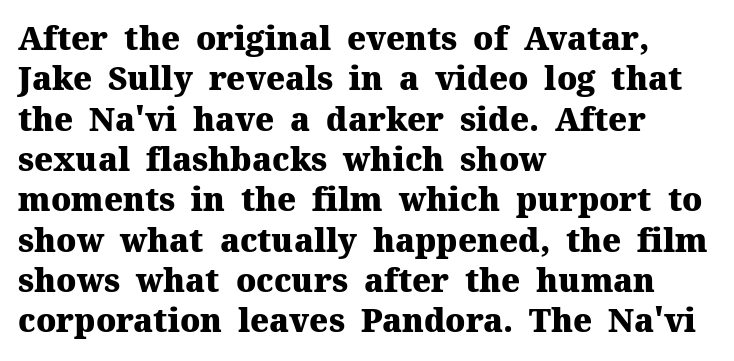
The image shows 32 px heavy serif type, upright; set left-aligned, normal line spacing (1.26x), normal letter spacing, not underlined; medium stroke contrast and a medium x-height.
